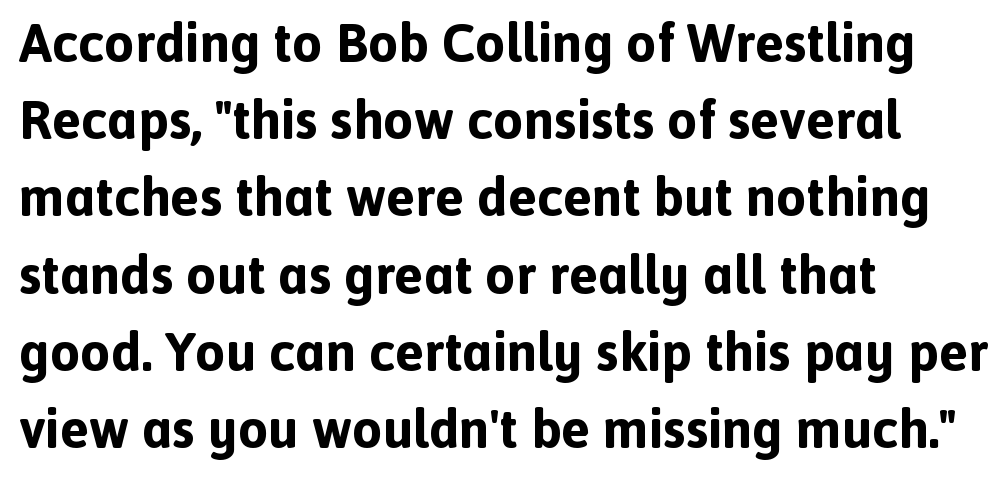
The typesetting leans heavy: a genuine bold. Every stem runs plumb, perpendicular to the baseline. A clean baseline with only descenders dipping below it. Think of a printed novel: that variable character pitch is what you see here. The gaps between neighbouring characters are ordinary and unremarkable. Are there feet on the stems? There aren't — it's a sans.
